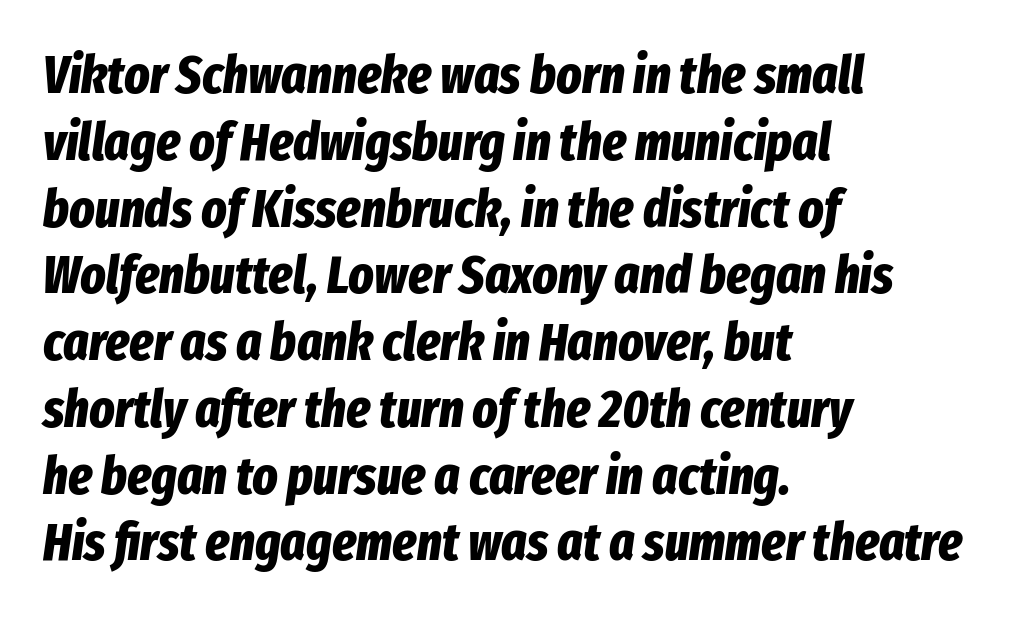
The image shows 53 px bold, condensed type, italic (leaning right); set left-aligned, normal line spacing (1.26x), normal letter spacing, not underlined; low stroke contrast and a medium x-height.
